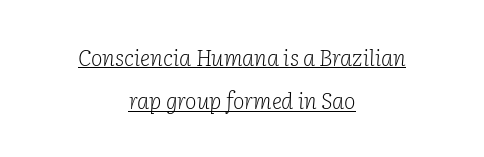
{"italic": "yes", "lean": "right", "slant_degrees": 2, "bold": "no", "underline": "yes", "align": "center", "line_spacing": "loose", "line_spacing_ratio": 1.97, "letter_spacing": "normal", "letter_spacing_em": 0.0, "glyph_px": 22}
